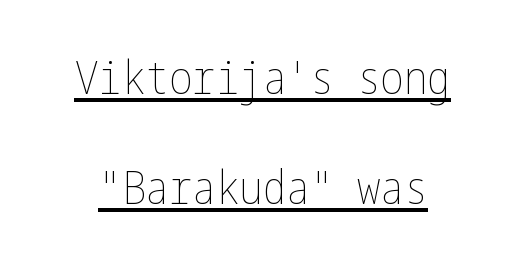
The image shows 47 px thin, condensed type, upright; set loose line spacing (2.34x), normal letter spacing, underlined; low stroke contrast and a medium x-height.
